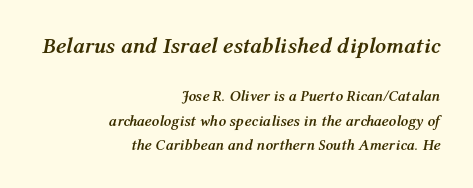
The image shows 22 px bold type, italic (leaning right); set right-aligned, normal line spacing (1.65x), normal letter spacing, not underlined; the first (top) block is 1.47x larger.
